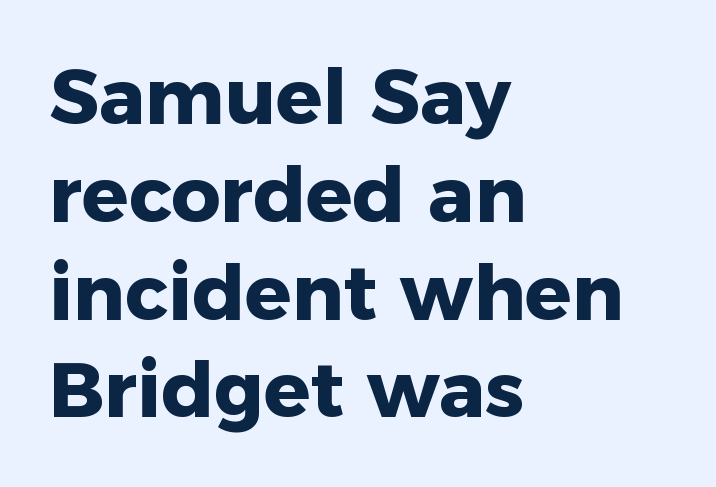
The image shows 77 px heavy sans-serif type, upright; set left-aligned, normal line spacing (1.27x), normal letter spacing, not underlined; low stroke contrast and a medium x-height.
